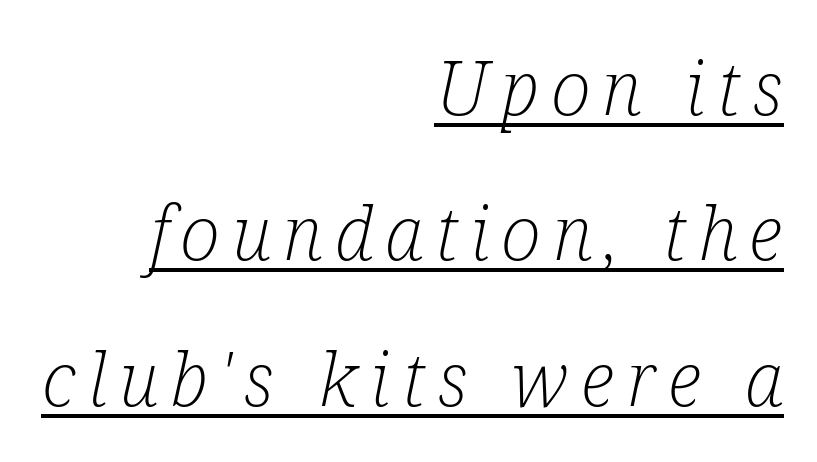
{"serif": "yes", "italic": "yes", "lean": "right", "slant_degrees": 12, "bold": "no", "weight": "light", "width": "condensed", "stroke_contrast": "low", "x_height": "medium", "monospaced": "no", "underline": "yes", "align": "right", "line_spacing": "loose", "line_spacing_ratio": 1.94, "glyph_px": 75}
